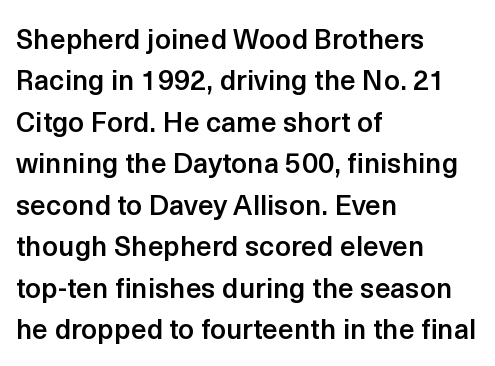
The designer left line spacing at the default. Reading down the block, your eye returns to a fixed left position each line. The passage shown is typed in a proportional face where columns would drift. Posture: straight, roman, zero tilt.
